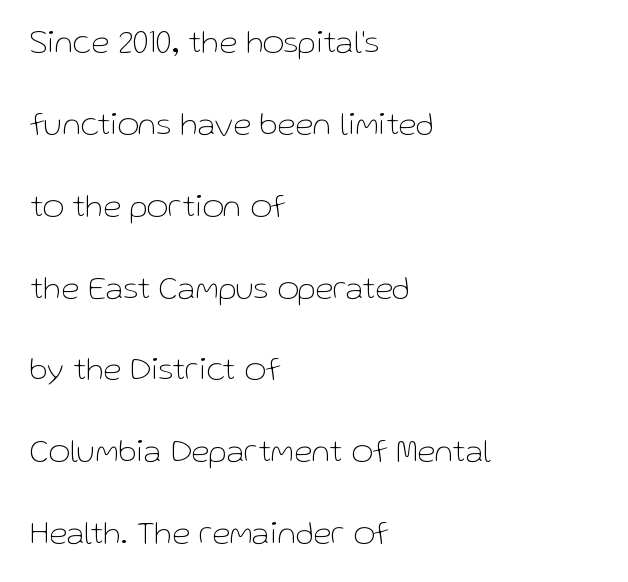
{"serif": "no", "italic": "no", "bold": "no", "weight": "thin", "width": "normal", "stroke_contrast": "low", "x_height": "medium", "monospaced": "no", "underline": "no", "align": "left", "line_spacing": "loose", "line_spacing_ratio": 2.48, "letter_spacing": "normal", "letter_spacing_em": 0.0, "glyph_px": 33}
